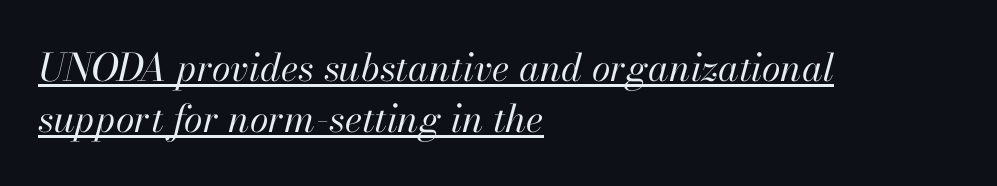
You could not count columns in this text — the font is proportionally spaced. Glance below the letters and you will spot a drawn line. Horizontal bands of white between lines are of average thickness. The strokes carry an ordinary text weight at most.
